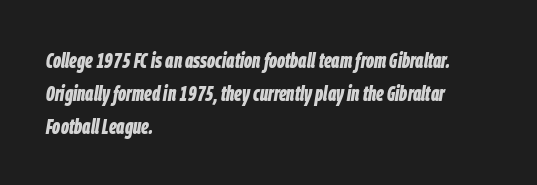
The image shows 22 px bold type, italic (leaning right); set left-aligned, normal line spacing (1.5x), normal letter spacing, not underlined.
